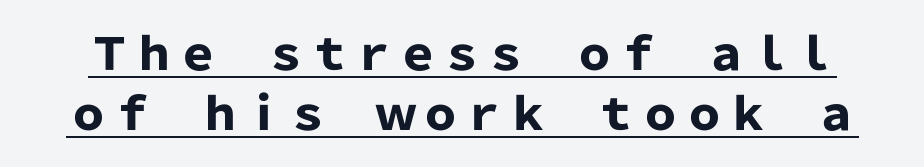
Each letter's strokes conclude bluntly, with no projecting serifs. The line-height multiplier appears to be the usual default. Words appear dense and cohesive because spacing is normal. Notice how a bar underscores the lettering throughout. The passage shown is typed in a proportional face where columns would drift. Strokes here are thick enough to call this a true bold.
